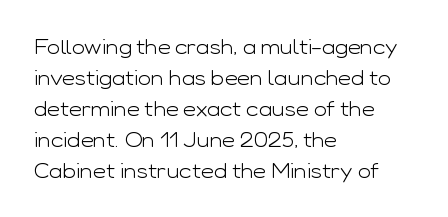
{"italic": "no", "bold": "no", "underline": "no", "align": "left", "line_spacing": "normal", "line_spacing_ratio": 1.55, "letter_spacing": "normal", "letter_spacing_em": 0.0, "glyph_px": 20}
